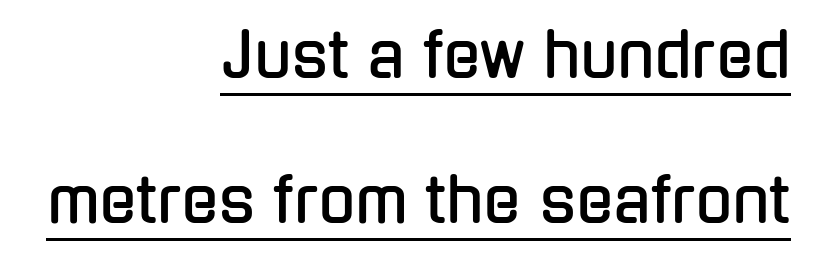
The image shows 61 px condensed sans-serif type, upright; set right-aligned, loose line spacing (2.38x), normal letter spacing, underlined; low stroke contrast and a medium x-height.
